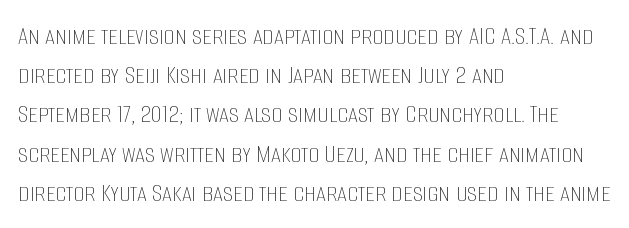
The image shows 28 px thin, condensed type, upright; set left-aligned, normal line spacing (1.4x), normal letter spacing, not underlined; low stroke contrast and a large x-height.
